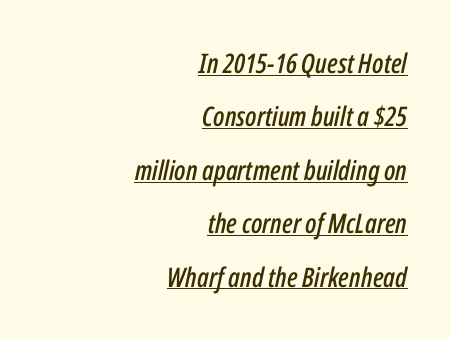
{"italic": "yes", "lean": "right", "slant_degrees": 12, "underline": "yes", "align": "right", "line_spacing": "loose", "line_spacing_ratio": 1.98, "letter_spacing": "normal", "letter_spacing_em": 0.0, "glyph_px": 27}
